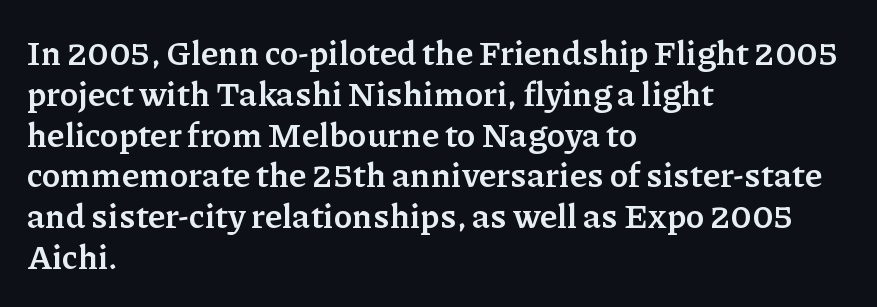
The image shows 34 px semibold serif type, upright; set left-aligned, line spacing 1.2x, normal letter spacing, not underlined; low stroke contrast and a medium x-height.
